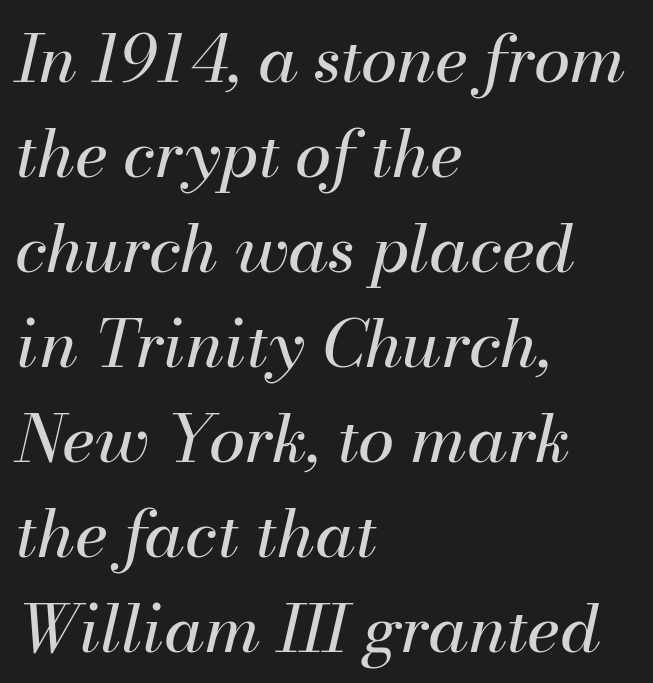
Anything drawn beneath the words? Only blank space. Vertical stems look standard width or narrower in stroke. A typesetter would call this proportional, since set widths differ per character. The paragraph has a hard left edge and a soft right edge. Honestly, the letter spacing is just normal — you wouldn't notice it.
